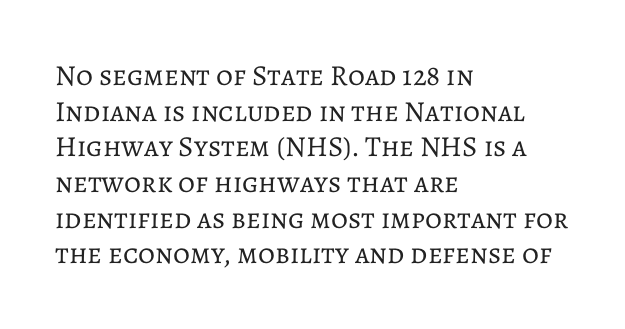
The image shows 29 px regular-weight type, upright; set left-aligned, line spacing 1.23x, normal letter spacing, not underlined; low stroke contrast and a medium x-height.
